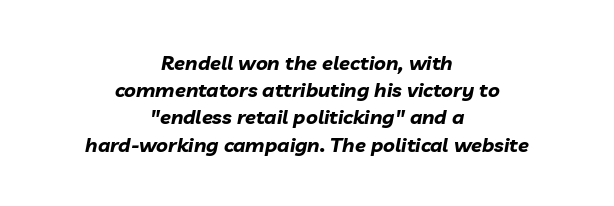
Italic: yes, the glyphs are oblique. Reading down the block, each line starts at a different indent, mirrored at its end. Here the glyphs are tracked normally, forming tight word shapes. Beneath every word, the page is bare. Pretty heavy lettering here — definitely bold.
